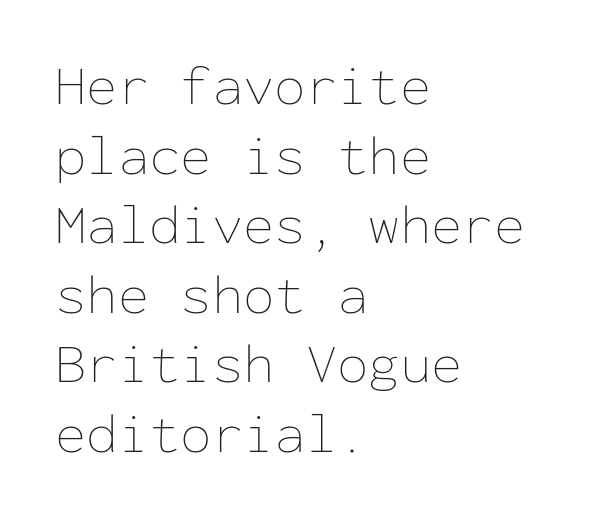
Q: Is the text bold? A: No.
Q: Is the text italic (slanted)? A: No, it is upright.
Q: Is the text underlined? A: No.
Q: How is the paragraph aligned? A: Left-aligned.
Q: Is the spacing between letters normal or unusually wide? A: Normal.
Q: Width (condensed, normal, or wide)? A: Normal.
Q: Stroke contrast? A: Low.
Q: x-height? A: Medium.
Q: Monospaced? A: Yes.
